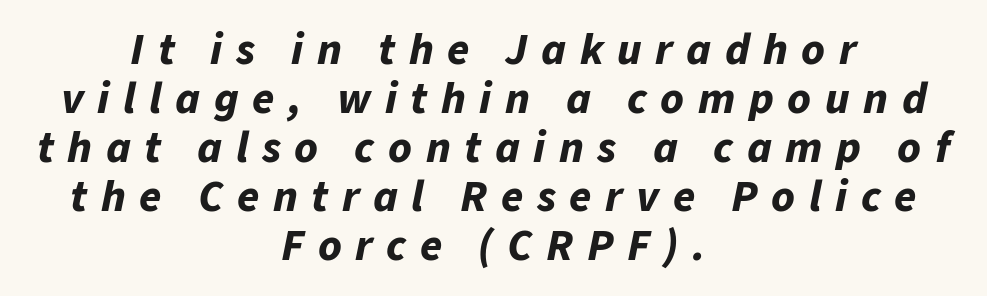
Heavy-handed strokes throughout: this text is bold. Typeset on center — no edge is straight. Compared with ordinary roman type, these characters are visibly tilted. You could only call the tracking loose — the letters float apart. The specimen omits any rule beneath the text block's lines.
